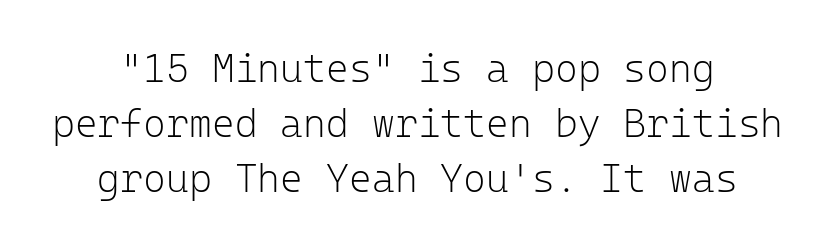
Look at the tracking — it's just the regular setting, nothing added. Monospaced: the letters line up in strict vertical columns. Stroke terminals: plain, sans-serif. Counters stay open thanks to moderate or lighter strokes.
